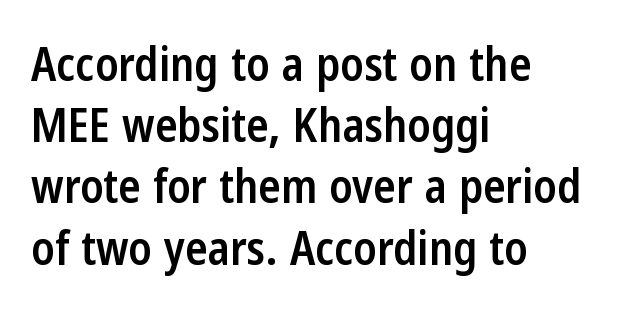
The image shows 46 px semibold, condensed sans-serif type, upright; set left-aligned, normal line spacing (1.33x), normal letter spacing, not underlined; low stroke contrast and a medium x-height.
